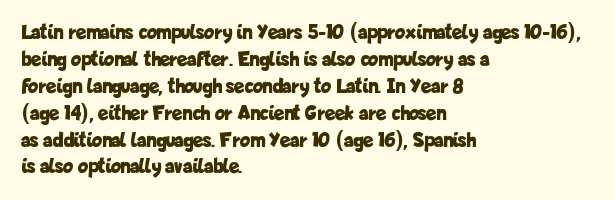
Which margin do the lines hug? The left one — the right edge is uneven. The foot of each line stays bare and open. Strokes here are thick enough to call this a true bold. Does the lettering tilt? It doesn't — this is upright. You could call the tracking neutral — neither tight nor loose. Interline gaps are of average width in this sample.
